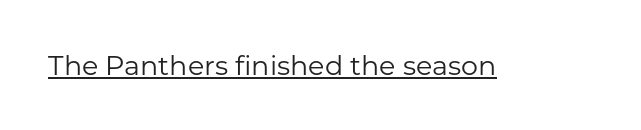
The image shows 27 px text type, upright; set normal letter spacing, underlined.
